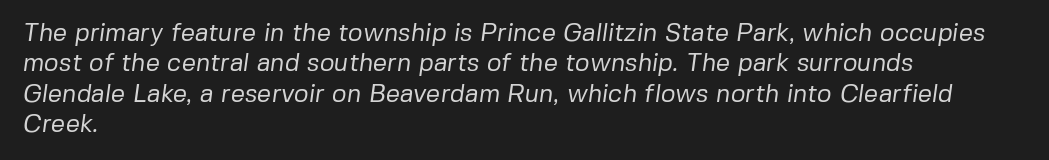
The letters look calm and open, with moderate or lighter stems. Does extra space separate the letters? No, they use regular spacing. Rule under the text: the space is simply empty. Left-aligned paragraph, ragged on the right.
